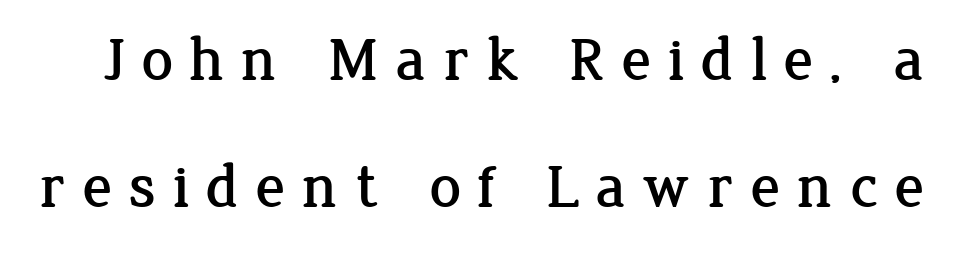
{"serif": "yes", "italic": "no", "width": "normal", "stroke_contrast": "low", "x_height": "medium", "monospaced": "no", "underline": "no", "line_spacing": "loose", "line_spacing_ratio": 2.05, "letter_spacing": "wide", "letter_spacing_em": 0.26, "glyph_px": 62}
